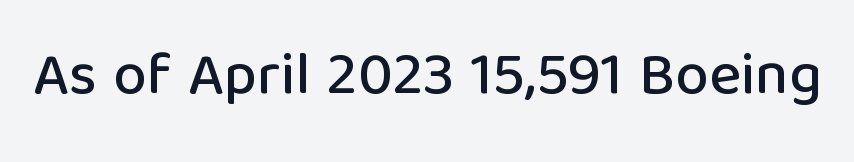
{"serif": "no", "italic": "no", "width": "normal", "stroke_contrast": "low", "x_height": "medium", "monospaced": "no", "underline": "no", "letter_spacing": "normal", "letter_spacing_em": 0.0, "glyph_px": 60}
